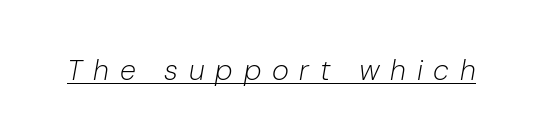
This is not heavy type; no bold has been used. Yep, that's italic — everything's leaning. Looks like regular typesetting: each glyph gets only the width it needs. Underlined type. Someone cranked the tracking dial way up on this one.
